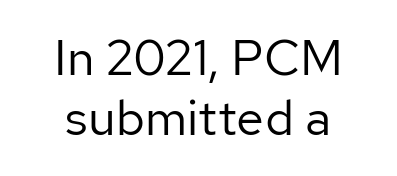
The image shows 50 px regular-weight sans-serif type, upright; set centered, line spacing 1.21x, normal letter spacing, not underlined; low stroke contrast and a medium x-height.
